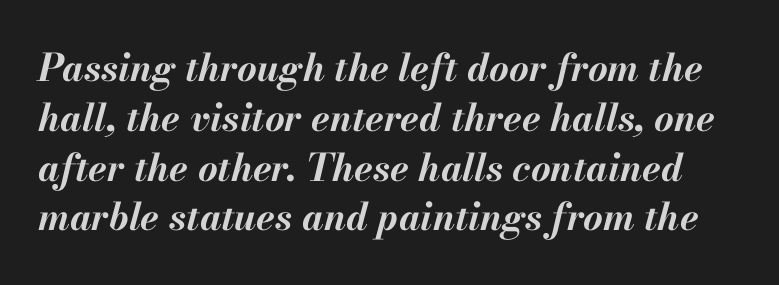
Descenders are the only things crossing below the line. Varying glyph widths throughout — classic text-font behaviour. Reading down the column, the eye jumps a familiar distance to each next line. Observe the lean: these are italic letterforms. Does extra space separate the letters? No, they use regular spacing.
